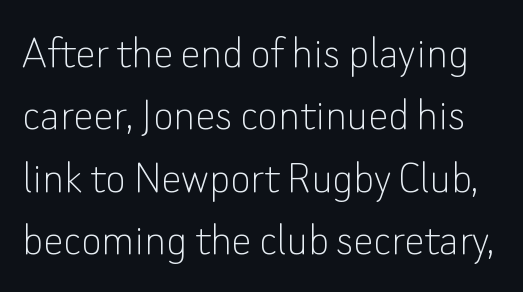
The image shows 50 px thin sans-serif type, upright; set normal line spacing (1.25x), normal letter spacing, not underlined; low stroke contrast and a small x-height.
